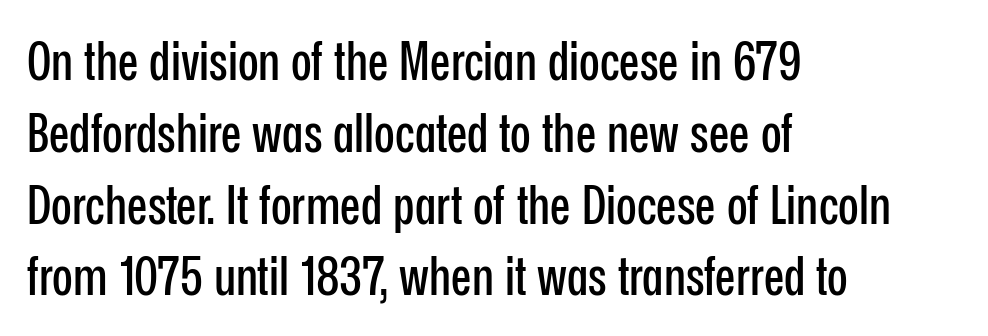
Q: Is the text italic (slanted)? A: No, it is upright.
Q: Is the typeface a serif or a sans-serif typeface? A: Sans-serif.
Q: Is the text underlined? A: No.
Q: How is the paragraph aligned? A: Left-aligned.
Q: Is the spacing between letters normal or unusually wide? A: Normal.
Q: Is the spacing between lines tight, normal or loose? A: Normal.
Q: Width (condensed, normal, or wide)? A: Condensed.
Q: Stroke contrast? A: Low.
Q: x-height? A: Medium.
Q: Monospaced? A: No.
